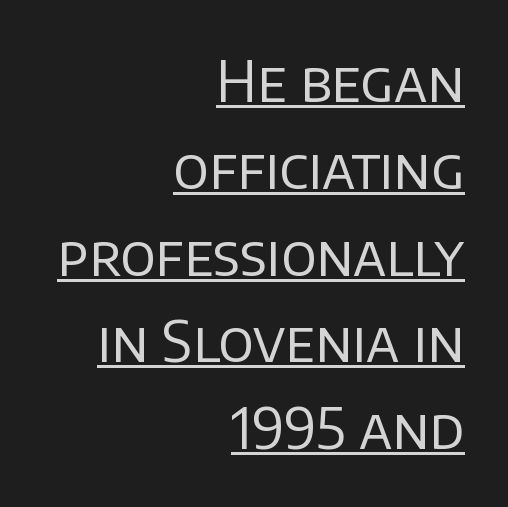
Q: Is the text bold? A: No.
Q: Is the text italic (slanted)? A: No, it is upright.
Q: Is the typeface a serif or a sans-serif typeface? A: Sans-serif.
Q: Is the text underlined? A: Yes.
Q: How is the paragraph aligned? A: Right-aligned.
Q: Is the spacing between letters normal or unusually wide? A: Normal.
Q: Is the spacing between lines tight, normal or loose? A: Normal.
Q: Width (condensed, normal, or wide)? A: Normal.
Q: Stroke contrast? A: Low.
Q: x-height? A: Large.
Q: Monospaced? A: No.
